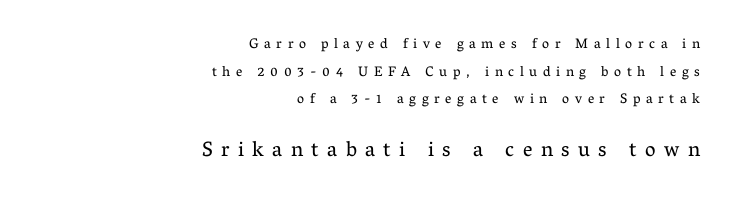
The image shows 21 px text type, upright; set right-aligned, loose line spacing (1.97x), unusually wide letter spacing (+0.4 em), not underlined; the second (bottom) block is 1.5x larger.
